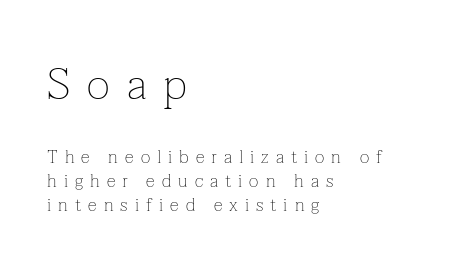
The image shows 44 px thin serif type, upright; set left-aligned, normal line spacing (1.33x), unusually wide letter spacing (+0.39 em), not underlined; the first (top) block is 2.44x larger; low stroke contrast and a medium x-height.
